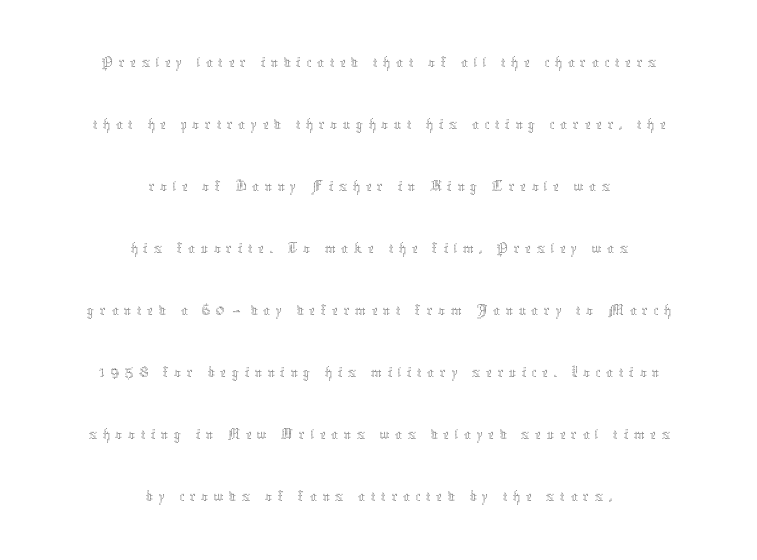
The face used here is proportionally spaced, like ordinary book or web type. The font's upright variant was chosen for this text. The strokes carry an ordinary text weight at most. Every row of glyphs is offset so its center matches the block's center.
